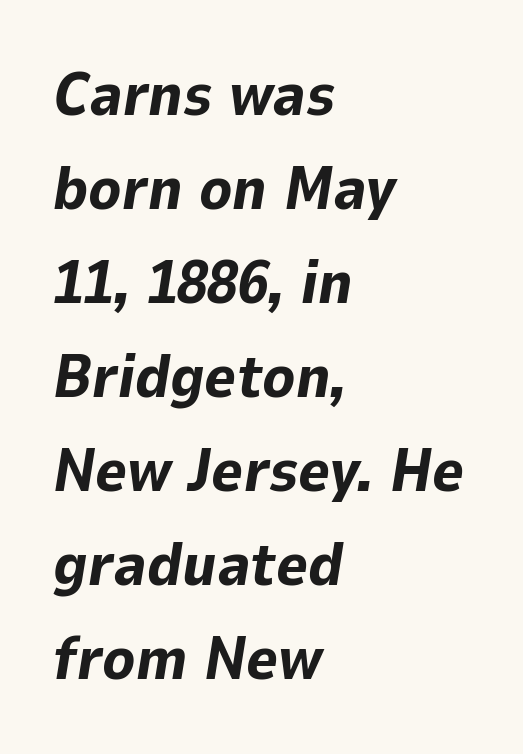
Q: Is the text bold? A: Yes.
Q: Is the text italic (slanted)? A: Yes, it leans right by about 9 degrees.
Q: Is the text underlined? A: No.
Q: How is the paragraph aligned? A: Left-aligned.
Q: Is the spacing between letters normal or unusually wide? A: Normal.
Q: Is the spacing between lines tight, normal or loose? A: Normal.
Q: Width (condensed, normal, or wide)? A: Normal.
Q: Stroke contrast? A: Low.
Q: x-height? A: Medium.
Q: Monospaced? A: No.
